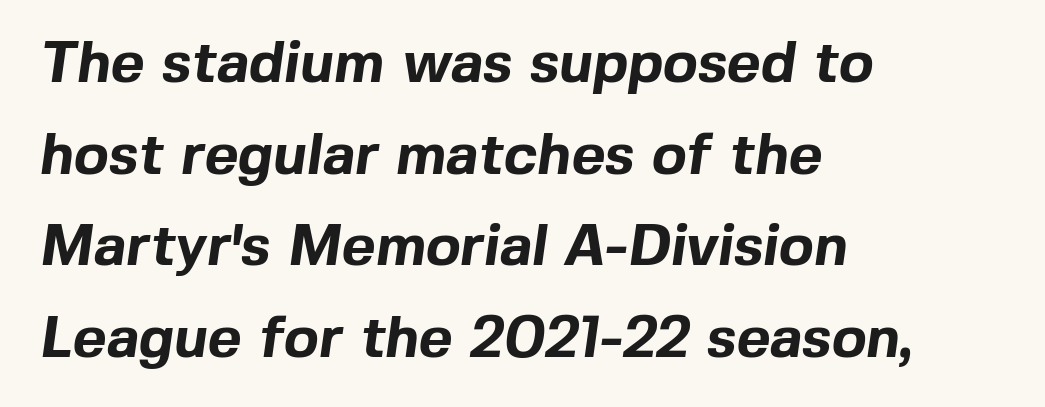
The image shows 58 px bold sans-serif type; set left-aligned, normal line spacing (1.58x), normal letter spacing, not underlined; a medium x-height.
